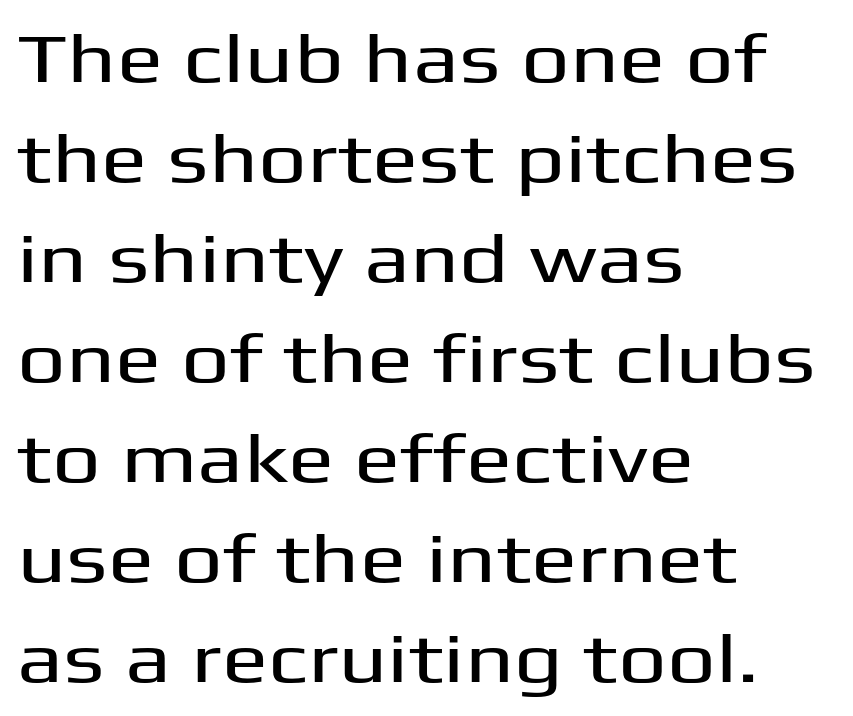
Words appear dense and cohesive because spacing is normal. The letters advance in unequal steps, a hallmark of proportional type. Italic? Not at all — the glyphs are vertical. The vertical gap from one line to the next is medium.
